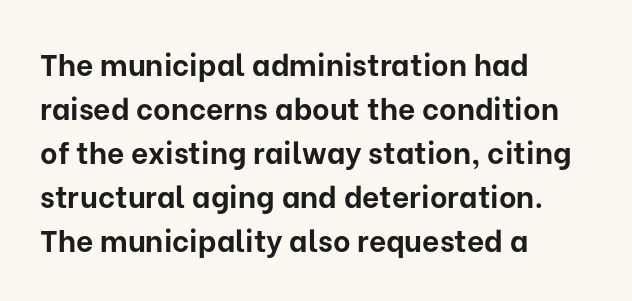
Q: Is the text bold? A: Yes.
Q: Is the text italic (slanted)? A: No, it is upright.
Q: Is the typeface a serif or a sans-serif typeface? A: Sans-serif.
Q: Is the text underlined? A: No.
Q: How is the paragraph aligned? A: Left-aligned.
Q: Is the spacing between letters normal or unusually wide? A: Normal.
Q: Is the spacing between lines tight, normal or loose? A: Normal.
Q: Width (condensed, normal, or wide)? A: Normal.
Q: Stroke contrast? A: Low.
Q: x-height? A: Medium.
Q: Monospaced? A: No.
